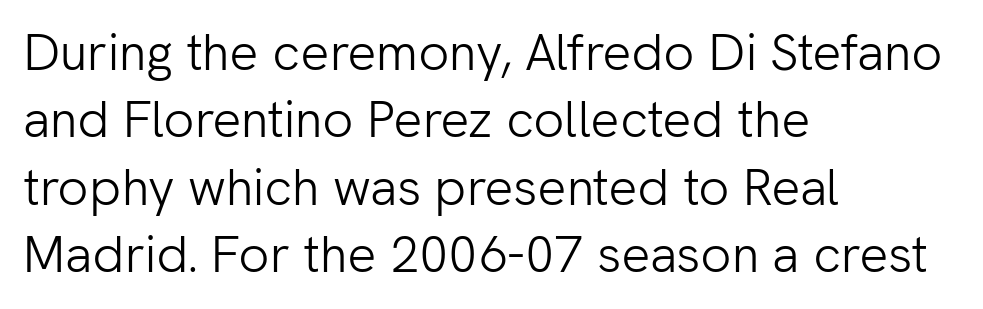
{"serif": "no", "italic": "no", "bold": "no", "weight": "light", "width": "normal", "stroke_contrast": "low", "x_height": "medium", "monospaced": "no", "underline": "no", "align": "left", "line_spacing": "normal", "line_spacing_ratio": 1.32, "letter_spacing": "normal", "letter_spacing_em": 0.0, "glyph_px": 51}
